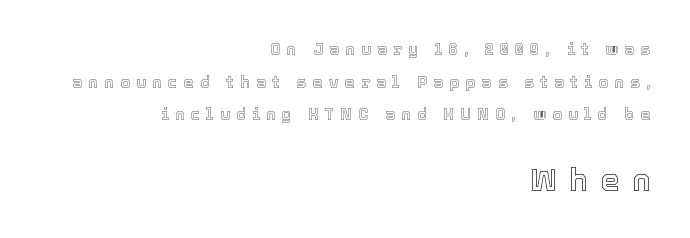
{"italic": "no", "width": "normal", "x_height": "medium", "monospaced": "no", "underline": "no", "align": "right", "line_spacing": "loose", "line_spacing_ratio": 2.04, "letter_spacing": "wide", "letter_spacing_em": 0.39, "larger_block": "second", "size_ratio": 1.94, "glyph_px": 31}
